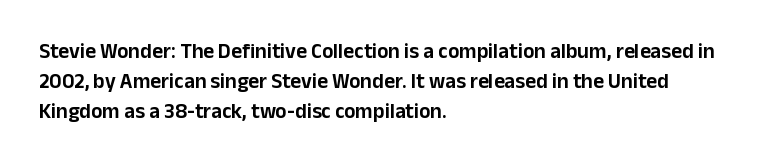
The image shows 21 px text type, upright; set left-aligned, normal line spacing (1.44x), normal letter spacing, not underlined.
